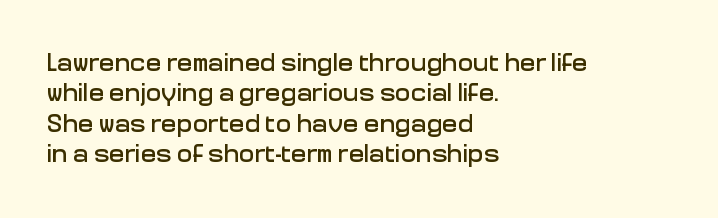
{"italic": "no", "underline": "no", "align": "left", "line_spacing_ratio": 1.17, "letter_spacing": "normal", "letter_spacing_em": 0.0, "glyph_px": 26}
